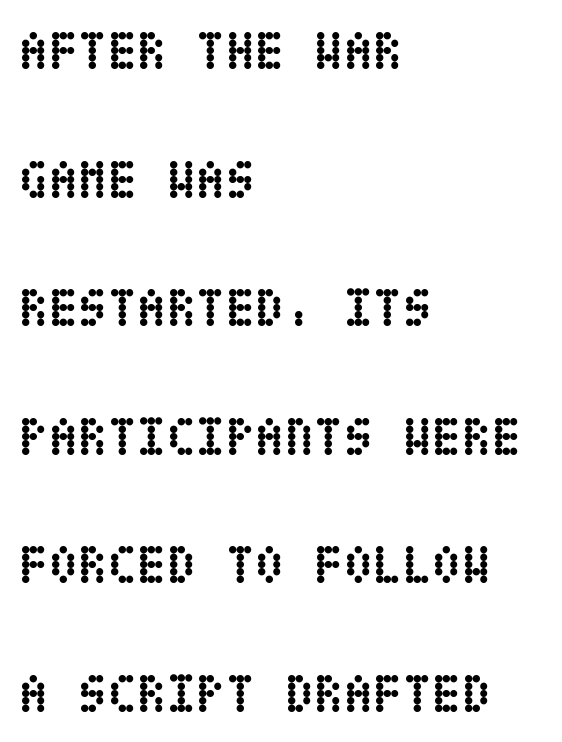
{"italic": "no", "bold": "yes", "weight": "semibold", "width": "condensed", "stroke_contrast": "low", "x_height": "large", "underline": "no", "align": "left", "line_spacing": "loose", "line_spacing_ratio": 2.38, "letter_spacing": "normal", "letter_spacing_em": 0.0, "glyph_px": 54}
